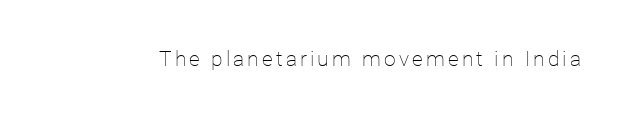
Q: Is the text bold? A: No.
Q: Is the text italic (slanted)? A: No, it is upright.
Q: Is the text underlined? A: No.
